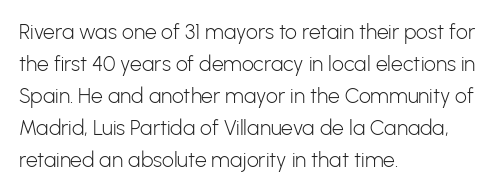
Q: Is the text bold? A: No.
Q: Is the text italic (slanted)? A: No, it is upright.
Q: Is the text underlined? A: No.
Q: How is the paragraph aligned? A: Left-aligned.
Q: Is the spacing between letters normal or unusually wide? A: Normal.
Q: Is the spacing between lines tight, normal or loose? A: Normal.
